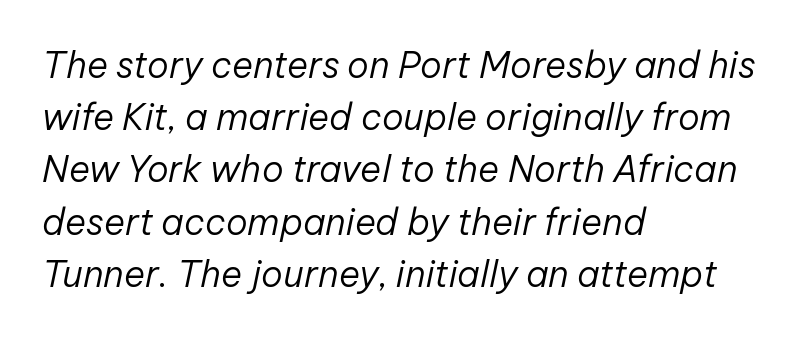
Q: Is the text bold? A: No.
Q: Is the text italic (slanted)? A: Yes, it leans right by about 12 degrees.
Q: Is the text underlined? A: No.
Q: How is the paragraph aligned? A: Left-aligned.
Q: Is the spacing between letters normal or unusually wide? A: Normal.
Q: Is the spacing between lines tight, normal or loose? A: Normal.
Q: Width (condensed, normal, or wide)? A: Normal.
Q: Stroke contrast? A: Low.
Q: x-height? A: Medium.
Q: Monospaced? A: No.
